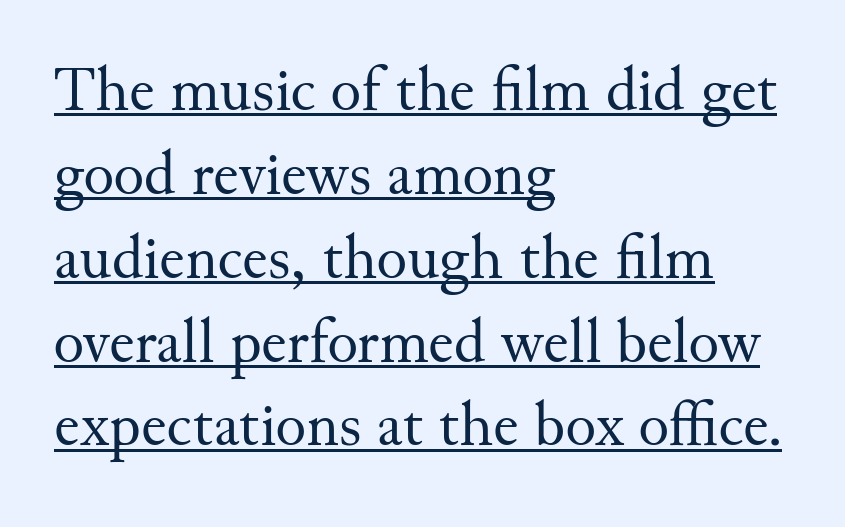
{"serif": "yes", "italic": "no", "bold": "no", "weight": "regular", "width": "normal", "stroke_contrast": "medium", "x_height": "small", "monospaced": "no", "underline": "yes", "align": "left", "line_spacing": "normal", "line_spacing_ratio": 1.31, "letter_spacing": "normal", "letter_spacing_em": 0.0, "glyph_px": 64}
